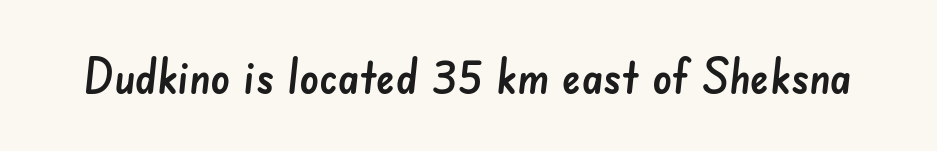
Q: Is the typeface a serif or a sans-serif typeface? A: Sans-serif.
Q: Is the text underlined? A: No.
Q: Is the spacing between letters normal or unusually wide? A: Normal.
Q: Width (condensed, normal, or wide)? A: Normal.
Q: Stroke contrast? A: Low.
Q: x-height? A: Small.
Q: Monospaced? A: No.
